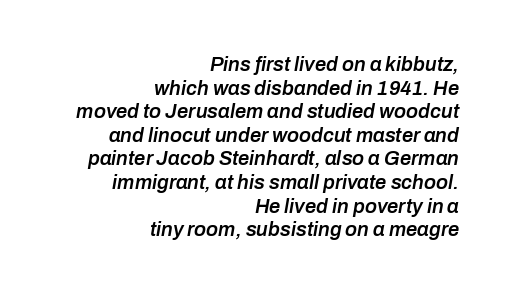
Q: Is the text bold? A: Semi-bold.
Q: Is the text italic (slanted)? A: Yes, it leans right by about 10 degrees.
Q: Is the text underlined? A: No.
Q: How is the paragraph aligned? A: Right-aligned.
Q: Is the spacing between letters normal or unusually wide? A: Normal.
